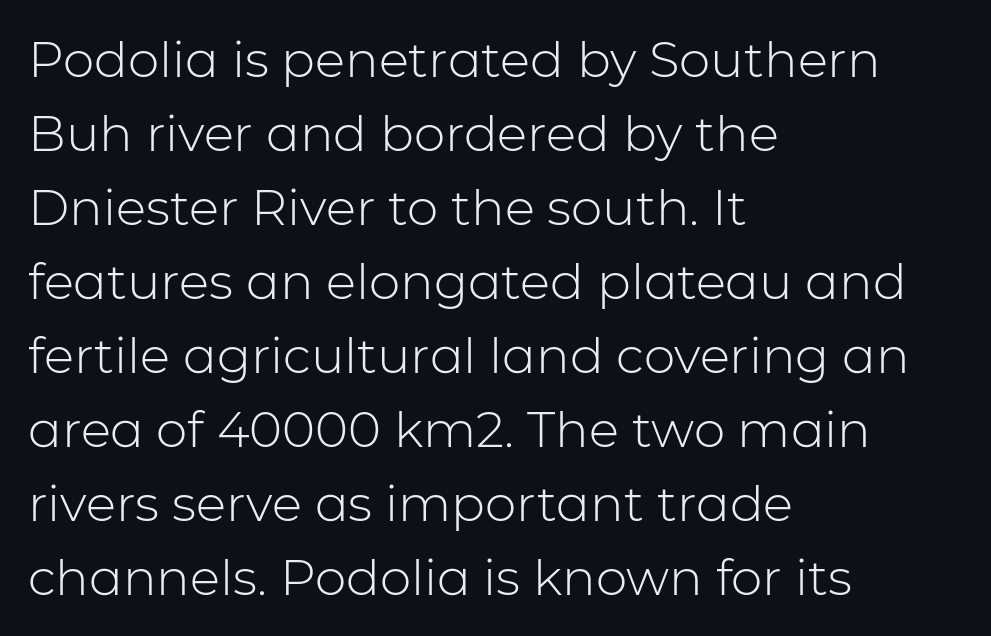
Q: Is the text bold? A: No.
Q: Is the text italic (slanted)? A: No, it is upright.
Q: Is the typeface a serif or a sans-serif typeface? A: Sans-serif.
Q: Is the text underlined? A: No.
Q: How is the paragraph aligned? A: Left-aligned.
Q: Is the spacing between letters normal or unusually wide? A: Normal.
Q: Is the spacing between lines tight, normal or loose? A: Normal.
Q: Width (condensed, normal, or wide)? A: Normal.
Q: Stroke contrast? A: Low.
Q: x-height? A: Medium.
Q: Monospaced? A: No.
